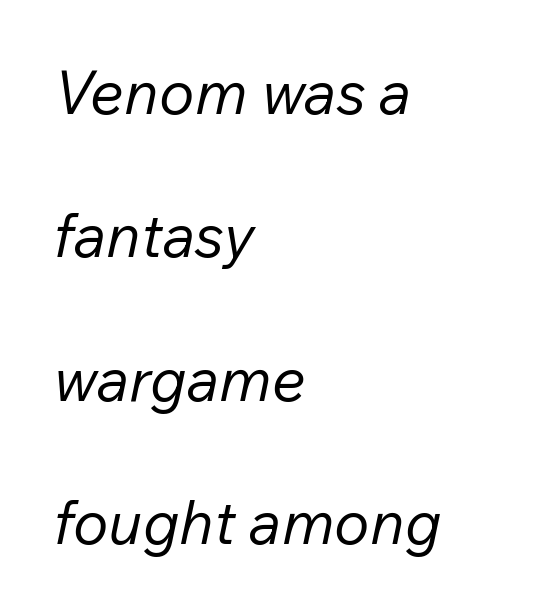
Q: Is the text bold? A: No.
Q: Is the text italic (slanted)? A: Yes, it leans right by about 12 degrees.
Q: Is the text underlined? A: No.
Q: How is the paragraph aligned? A: Left-aligned.
Q: Is the spacing between letters normal or unusually wide? A: Normal.
Q: Is the spacing between lines tight, normal or loose? A: Loose.
Q: Width (condensed, normal, or wide)? A: Normal.
Q: Stroke contrast? A: Low.
Q: x-height? A: Medium.
Q: Monospaced? A: No.
